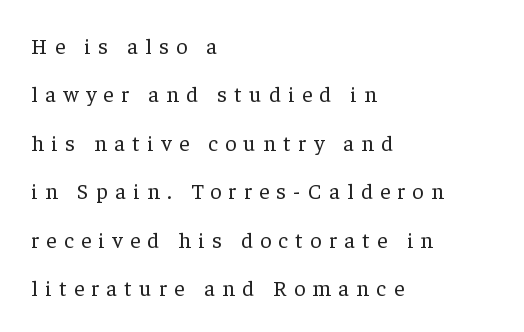
Q: Is the text bold? A: No.
Q: Is the text italic (slanted)? A: No, it is upright.
Q: Is the text underlined? A: No.
Q: How is the paragraph aligned? A: Left-aligned.
Q: Is the spacing between letters normal or unusually wide? A: Unusually wide.
Q: Is the spacing between lines tight, normal or loose? A: Loose.
